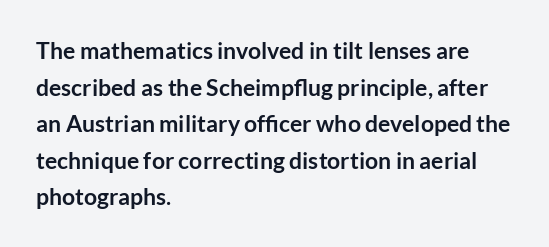
The image shows 23 px bold type, upright; set left-aligned, normal line spacing (1.59x), normal letter spacing, not underlined.
